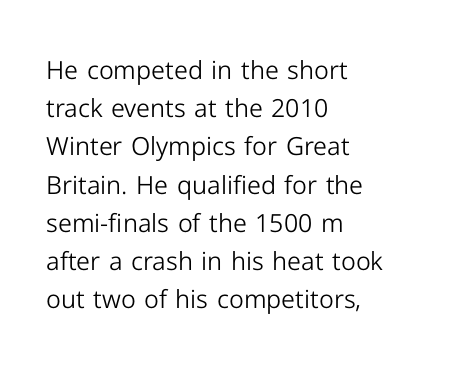
Q: Is the text bold? A: No.
Q: Is the text italic (slanted)? A: No, it is upright.
Q: Is the text underlined? A: No.
Q: How is the paragraph aligned? A: Left-aligned.
Q: Is the spacing between letters normal or unusually wide? A: Normal.
Q: Is the spacing between lines tight, normal or loose? A: Normal.
